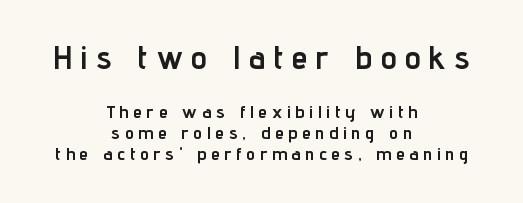
Q: Is the text bold? A: Yes.
Q: Is the text italic (slanted)? A: No, it is upright.
Q: Is the typeface a serif or a sans-serif typeface? A: Sans-serif.
Q: Is the text underlined? A: No.
Q: How is the paragraph aligned? A: Centered.
Q: Is the spacing between letters normal or unusually wide? A: Unusually wide.
Q: Is the spacing between lines tight, normal or loose? A: Tight.
Q: Which block of text is set in a larger size, the first (top) or the second (bottom)? A: The first (top) one.
Q: Width (condensed, normal, or wide)? A: Condensed.
Q: Stroke contrast? A: Low.
Q: x-height? A: Medium.
Q: Monospaced? A: No.
